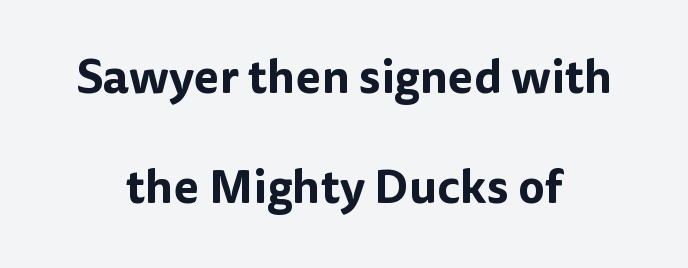
{"serif": "no", "italic": "no", "width": "normal", "stroke_contrast": "low", "x_height": "medium", "monospaced": "no", "underline": "no", "align": "center", "line_spacing": "loose", "line_spacing_ratio": 2.35, "letter_spacing": "normal", "letter_spacing_em": 0.0, "glyph_px": 47}
